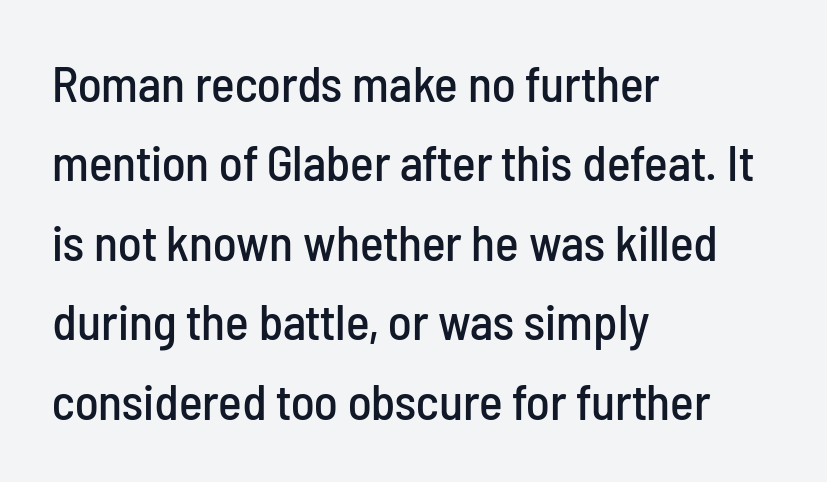
Q: Is the text italic (slanted)? A: No, it is upright.
Q: Is the typeface a serif or a sans-serif typeface? A: Sans-serif.
Q: Is the text underlined? A: No.
Q: How is the paragraph aligned? A: Left-aligned.
Q: Is the spacing between letters normal or unusually wide? A: Normal.
Q: Is the spacing between lines tight, normal or loose? A: Normal.
Q: Width (condensed, normal, or wide)? A: Condensed.
Q: Stroke contrast? A: Low.
Q: x-height? A: Medium.
Q: Monospaced? A: No.
